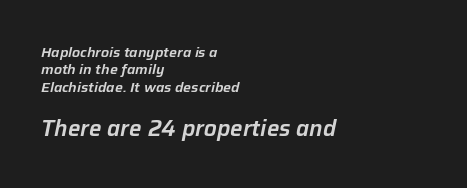
Type size steps up from the first block to the second. A bare baseline throughout the passage. If you measured baseline to baseline, you'd find a middling distance. This rendering uses left alignment, leaving the right contour irregular. This sample uses an oblique cut, with every glyph tilted off the vertical. Tracking value appears to be zero — textbook default spacing.
